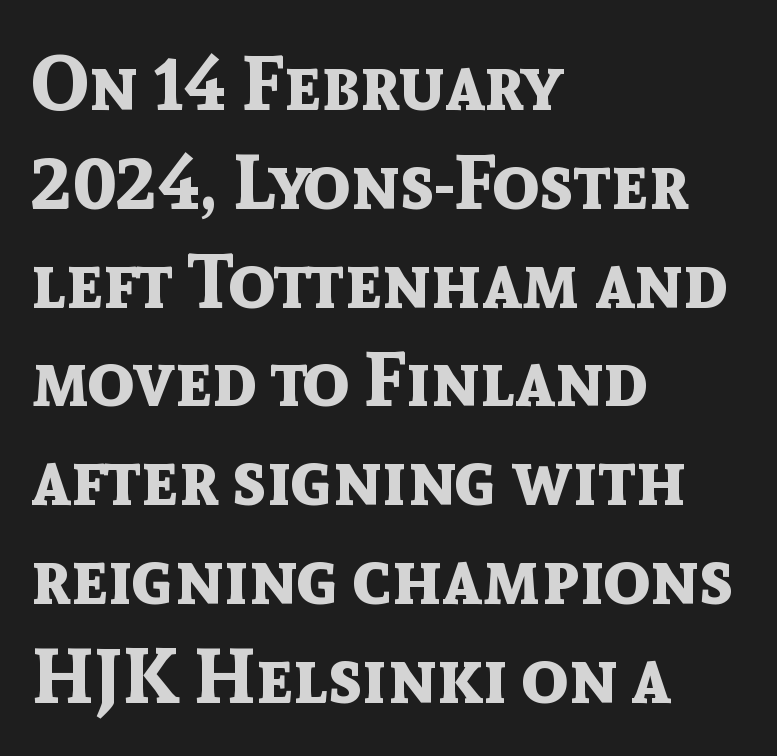
Q: Is the text bold? A: Yes.
Q: Is the text italic (slanted)? A: No, it is upright.
Q: Is the typeface a serif or a sans-serif typeface? A: Sans-serif.
Q: Is the text underlined? A: No.
Q: How is the paragraph aligned? A: Left-aligned.
Q: Is the spacing between letters normal or unusually wide? A: Normal.
Q: Is the spacing between lines tight, normal or loose? A: Normal.
Q: Width (condensed, normal, or wide)? A: Normal.
Q: x-height? A: Medium.
Q: Monospaced? A: No.
